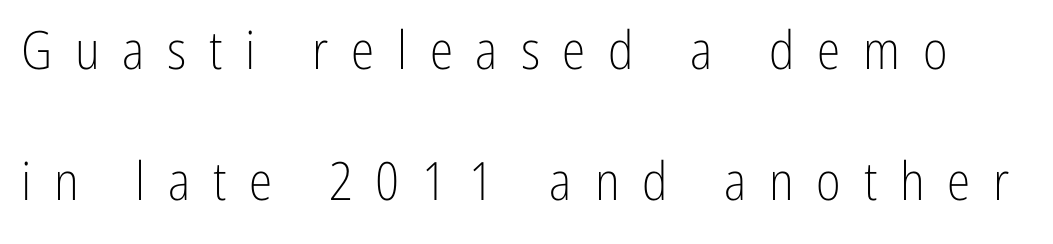
The image shows 53 px light, condensed sans-serif type, upright; set loose line spacing (2.48x), unusually wide letter spacing (+0.43 em), not underlined; low stroke contrast and a medium x-height.
